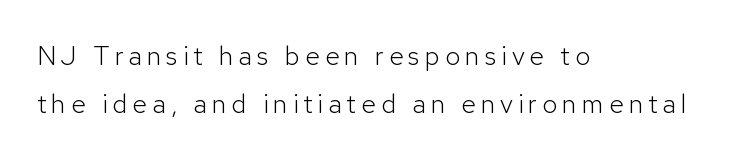
The image shows 27 px text type, upright; set left-aligned, line spacing 1.78x, not underlined.
